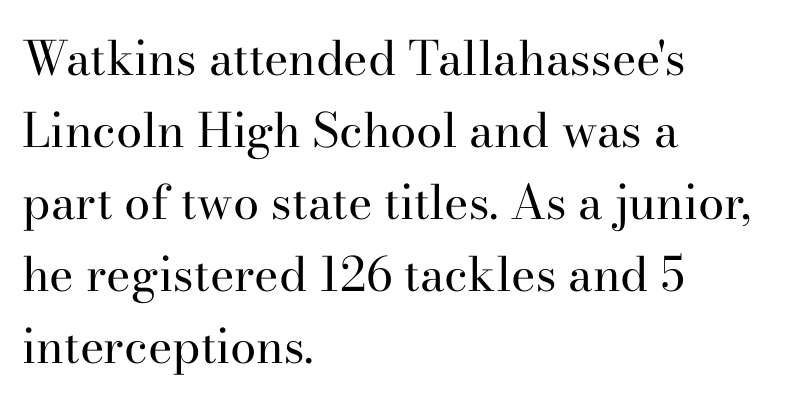
{"serif": "yes", "italic": "no", "bold": "no", "weight": "regular", "width": "normal", "stroke_contrast": "high", "x_height": "small", "monospaced": "no", "underline": "no", "align": "left", "line_spacing": "normal", "line_spacing_ratio": 1.53, "letter_spacing": "normal", "letter_spacing_em": 0.0, "glyph_px": 47}
